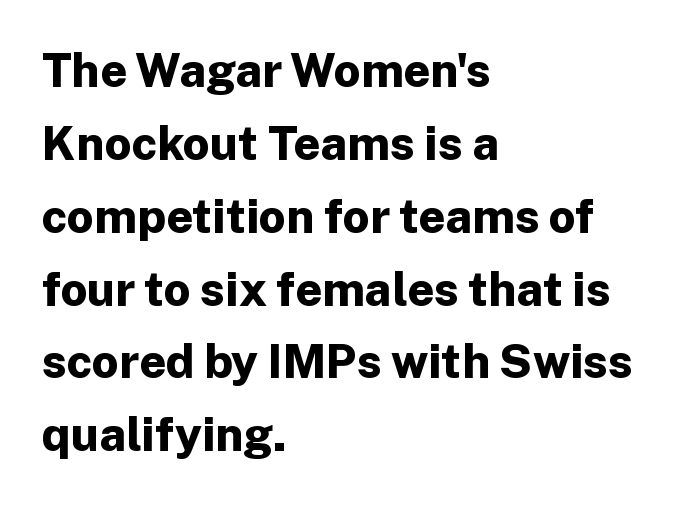
Q: Is the text bold? A: Yes.
Q: Is the text italic (slanted)? A: No, it is upright.
Q: Is the typeface a serif or a sans-serif typeface? A: Sans-serif.
Q: Is the text underlined? A: No.
Q: How is the paragraph aligned? A: Left-aligned.
Q: Is the spacing between letters normal or unusually wide? A: Normal.
Q: Is the spacing between lines tight, normal or loose? A: Normal.
Q: Width (condensed, normal, or wide)? A: Normal.
Q: Stroke contrast? A: Low.
Q: x-height? A: Medium.
Q: Monospaced? A: No.
